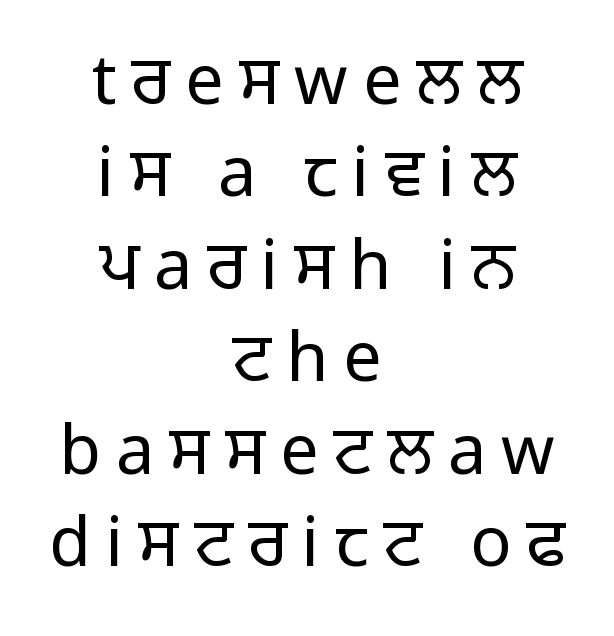
{"serif": "no", "italic": "no", "bold": "no", "weight": "regular", "width": "normal", "stroke_contrast": "low", "x_height": "medium", "monospaced": "no", "underline": "no", "align": "center", "line_spacing": "normal", "line_spacing_ratio": 1.36, "letter_spacing": "wide", "letter_spacing_em": 0.22, "glyph_px": 68}
